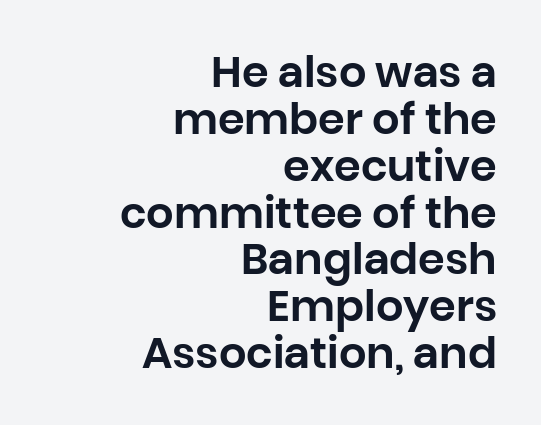
The rendering anchors every line to the right-hand side. Proportional: the letters do not fall into vertical columns. The space directly below the letters is spotless. One glance says dense: line gaps are narrower than usual. A sans-serif font was chosen for this passage.
